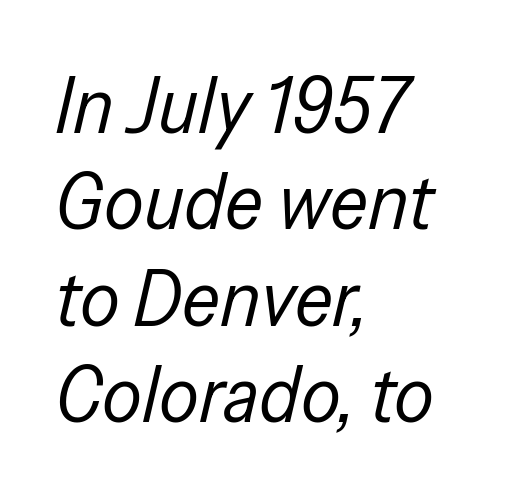
Note the varied advance widths — an 'i' is clearly narrower than an 'm'. Leftover space on each line is placed entirely after the last word. The letters sit at their default tracking, neither squeezed nor spread. This reads as an unemphasized weight, regular at the heaviest. This sample uses an oblique cut, with every glyph tilted off the vertical. A bare baseline throughout the passage.
